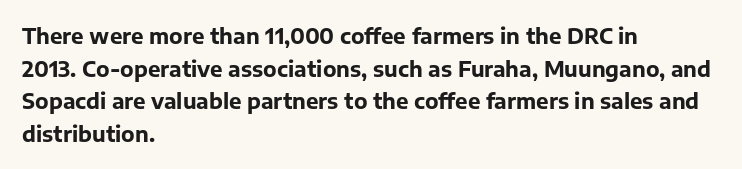
Q: Is the text bold? A: Yes.
Q: Is the text italic (slanted)? A: No, it is upright.
Q: Is the text underlined? A: No.
Q: How is the paragraph aligned? A: Left-aligned.
Q: Is the spacing between letters normal or unusually wide? A: Normal.
Q: Is the spacing between lines tight, normal or loose? A: Normal.
